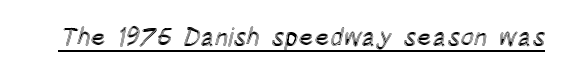
Q: Is the text italic (slanted)? A: Yes.
Q: Is the text underlined? A: Yes.
Q: Is the spacing between letters normal or unusually wide? A: Normal.
